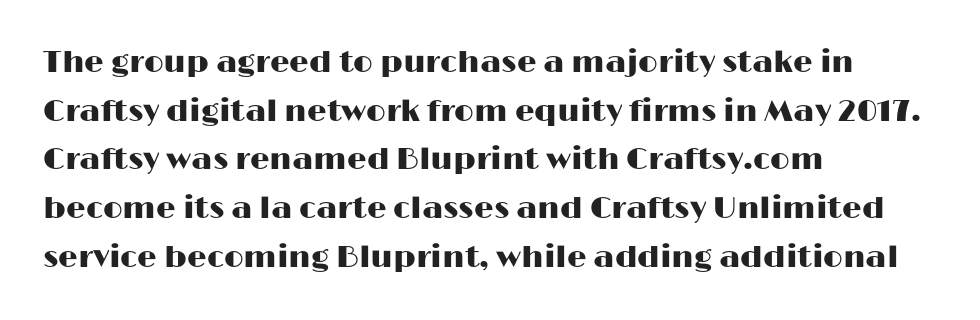
Q: Is the text italic (slanted)? A: No, it is upright.
Q: Is the typeface a serif or a sans-serif typeface? A: Sans-serif.
Q: Is the text underlined? A: No.
Q: How is the paragraph aligned? A: Left-aligned.
Q: Is the spacing between letters normal or unusually wide? A: Normal.
Q: Is the spacing between lines tight, normal or loose? A: Normal.
Q: Width (condensed, normal, or wide)? A: Wide.
Q: Stroke contrast? A: High.
Q: x-height? A: Medium.
Q: Monospaced? A: No.
